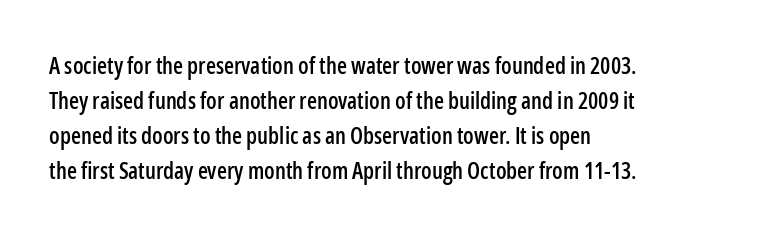
The image shows 23 px text type, upright; set left-aligned, normal line spacing (1.52x), normal letter spacing, not underlined.
